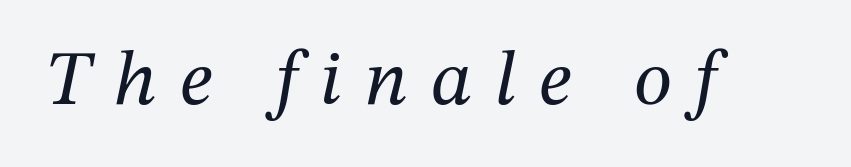
Q: Is the text bold? A: No.
Q: Is the text italic (slanted)? A: Yes, it leans right by about 12 degrees.
Q: Is the typeface a serif or a sans-serif typeface? A: Serif.
Q: Is the text underlined? A: No.
Q: Is the spacing between letters normal or unusually wide? A: Unusually wide.
Q: Width (condensed, normal, or wide)? A: Normal.
Q: Stroke contrast? A: Medium.
Q: x-height? A: Medium.
Q: Monospaced? A: No.
